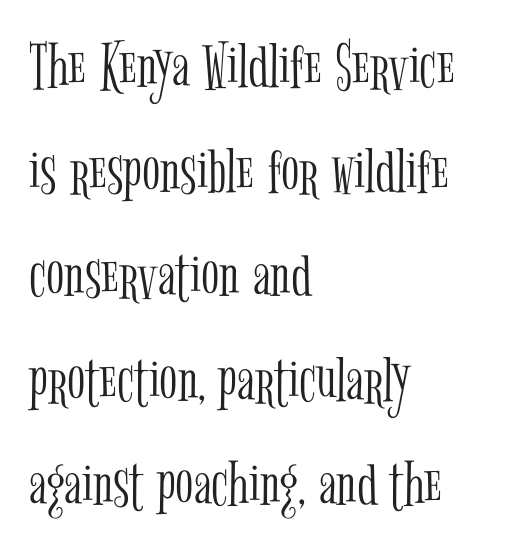
Q: Is the text bold? A: No.
Q: Is the text italic (slanted)? A: No, it is upright.
Q: Is the typeface a serif or a sans-serif typeface? A: Serif.
Q: Is the text underlined? A: No.
Q: How is the paragraph aligned? A: Left-aligned.
Q: Is the spacing between letters normal or unusually wide? A: Normal.
Q: Is the spacing between lines tight, normal or loose? A: Normal.
Q: Width (condensed, normal, or wide)? A: Condensed.
Q: Stroke contrast? A: Low.
Q: x-height? A: Medium.
Q: Monospaced? A: No.
